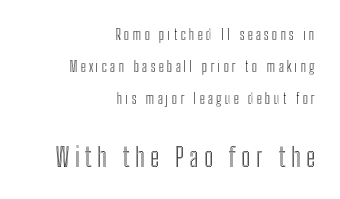
The image shows 26 px text type, upright; set right-aligned, loose line spacing (2.12x), unusually wide letter spacing (+0.21 em), not underlined; the second (bottom) block is 1.73x larger.
